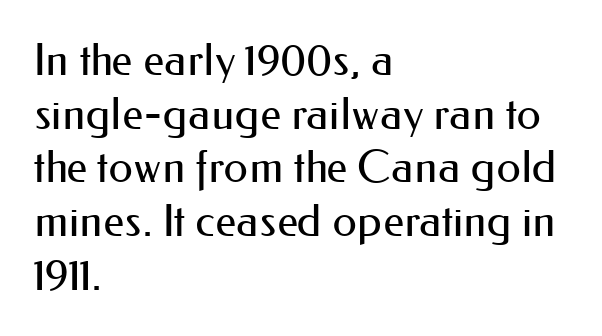
Q: Is the text bold? A: No.
Q: Is the text italic (slanted)? A: No, it is upright.
Q: Is the typeface a serif or a sans-serif typeface? A: Sans-serif.
Q: Is the text underlined? A: No.
Q: How is the paragraph aligned? A: Left-aligned.
Q: Is the spacing between letters normal or unusually wide? A: Normal.
Q: Width (condensed, normal, or wide)? A: Normal.
Q: Stroke contrast? A: Medium.
Q: x-height? A: Small.
Q: Monospaced? A: No.
